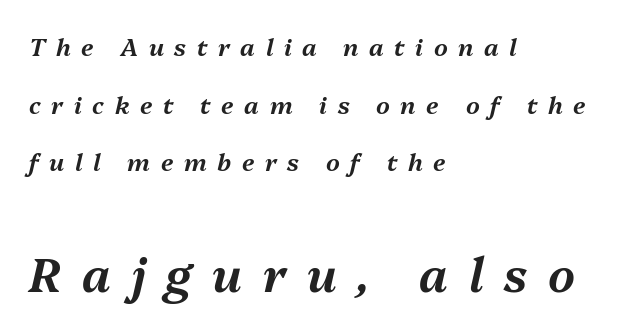
{"italic": "yes", "lean": "right", "slant_degrees": 13, "width": "normal", "stroke_contrast": "medium", "x_height": "medium", "monospaced": "no", "underline": "no", "align": "left", "line_spacing": "loose", "line_spacing_ratio": 2.4, "letter_spacing": "wide", "letter_spacing_em": 0.44, "larger_block": "second", "size_ratio": 1.96, "glyph_px": 47}
